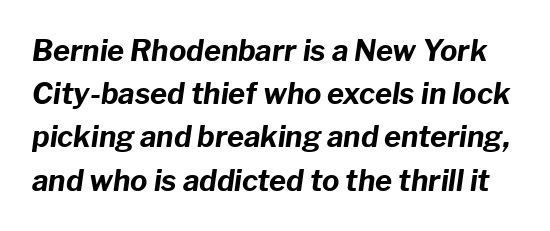
Think of a printed novel: that variable character pitch is what you see here. In terms of posture, this sample is oblique. Set as a true bold cut, around the 700 mark. A clean baseline with only descenders dipping below it. Observe the ordinary spacing: letters are neighbours, not strangers. Successive baselines arrive at the customary interval.
